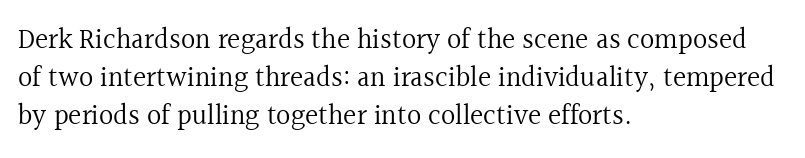
Q: Is the text bold? A: No.
Q: Is the text italic (slanted)? A: No, it is upright.
Q: Is the typeface a serif or a sans-serif typeface? A: Serif.
Q: Is the text underlined? A: No.
Q: How is the paragraph aligned? A: Left-aligned.
Q: Is the spacing between letters normal or unusually wide? A: Normal.
Q: Is the spacing between lines tight, normal or loose? A: Normal.
Q: Width (condensed, normal, or wide)? A: Normal.
Q: x-height? A: Medium.
Q: Monospaced? A: No.
